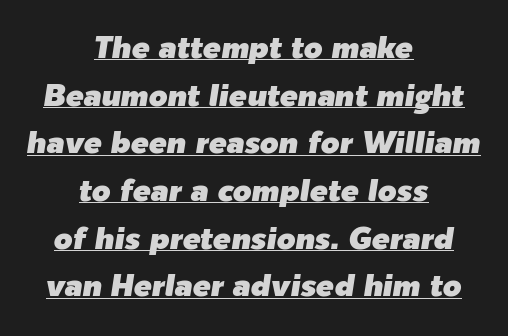
The image shows 30 px text type, italic (leaning right); set centered, normal line spacing (1.59x), normal letter spacing, underlined; low stroke contrast and a medium x-height.
